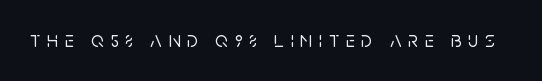
The image shows 22 px text type, upright; set unusually wide letter spacing (+0.3 em), not underlined.
